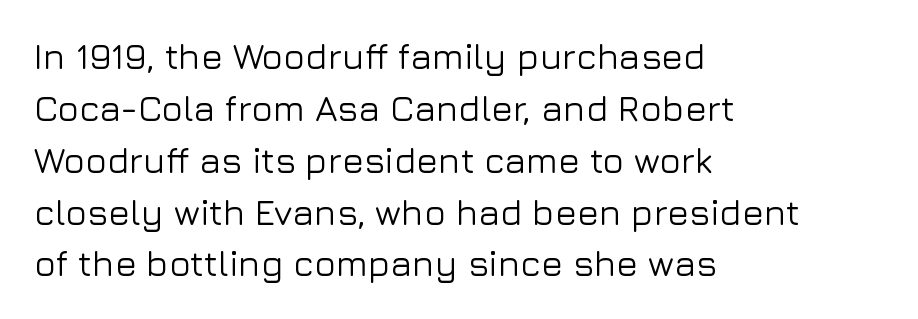
The image shows 36 px sans-serif type, upright; set left-aligned, normal line spacing (1.44x), normal letter spacing, not underlined; low stroke contrast and a medium x-height.
